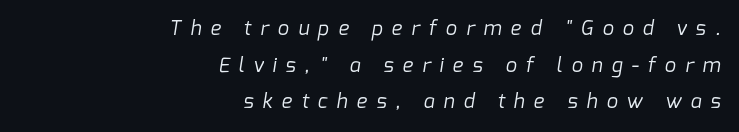
Q: Is the text bold? A: No.
Q: Is the text underlined? A: No.
Q: How is the paragraph aligned? A: Right-aligned.
Q: Is the spacing between letters normal or unusually wide? A: Unusually wide.
